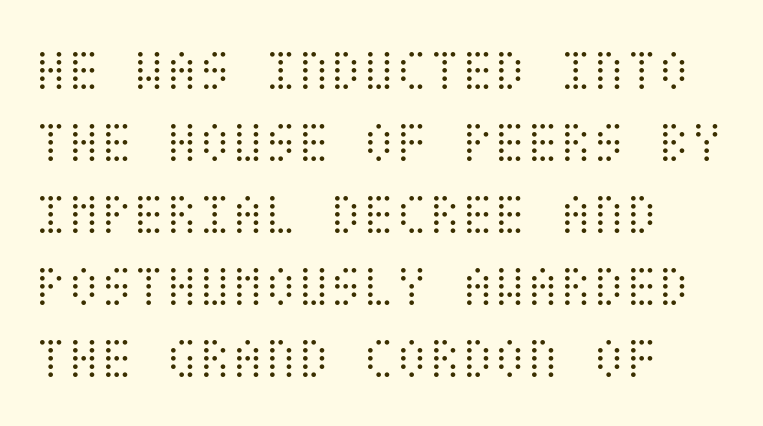
Q: Is the text bold? A: No.
Q: Is the text italic (slanted)? A: No, it is upright.
Q: Is the text underlined? A: No.
Q: How is the paragraph aligned? A: Left-aligned.
Q: Is the spacing between letters normal or unusually wide? A: Normal.
Q: Width (condensed, normal, or wide)? A: Condensed.
Q: Stroke contrast? A: Medium.
Q: x-height? A: Large.
